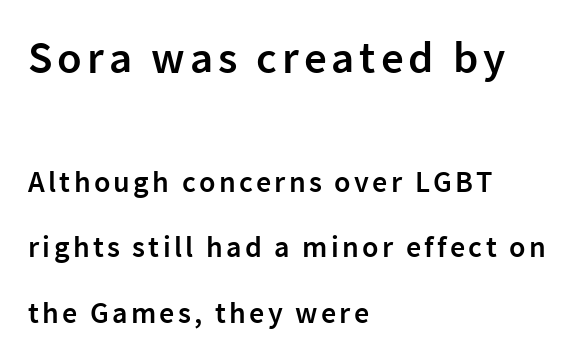
{"serif": "no", "italic": "no", "bold": "semi", "weight": "semibold", "width": "normal", "stroke_contrast": "low", "x_height": "medium", "monospaced": "no", "underline": "no", "align": "left", "line_spacing": "loose", "line_spacing_ratio": 2.18, "larger_block": "first", "size_ratio": 1.5, "glyph_px": 45}
